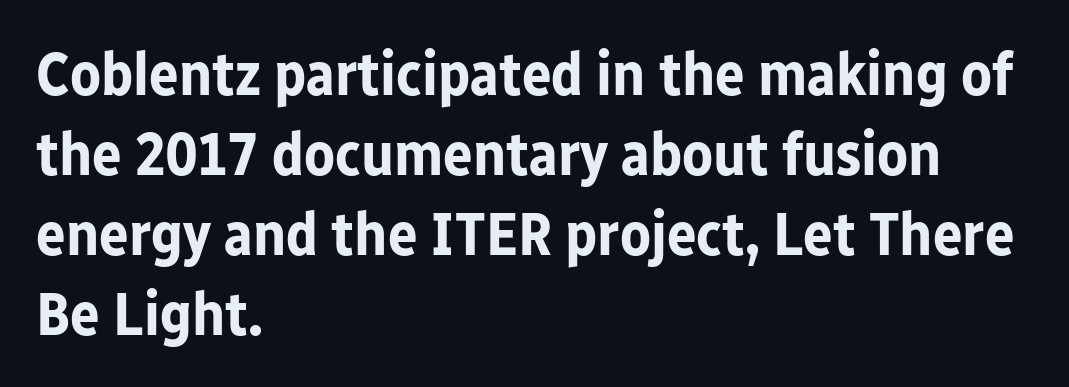
Q: Is the text bold? A: Yes.
Q: Is the text italic (slanted)? A: No, it is upright.
Q: Is the typeface a serif or a sans-serif typeface? A: Sans-serif.
Q: Is the text underlined? A: No.
Q: How is the paragraph aligned? A: Left-aligned.
Q: Is the spacing between letters normal or unusually wide? A: Normal.
Q: Is the spacing between lines tight, normal or loose? A: Normal.
Q: Width (condensed, normal, or wide)? A: Normal.
Q: Stroke contrast? A: Low.
Q: x-height? A: Medium.
Q: Monospaced? A: No.
